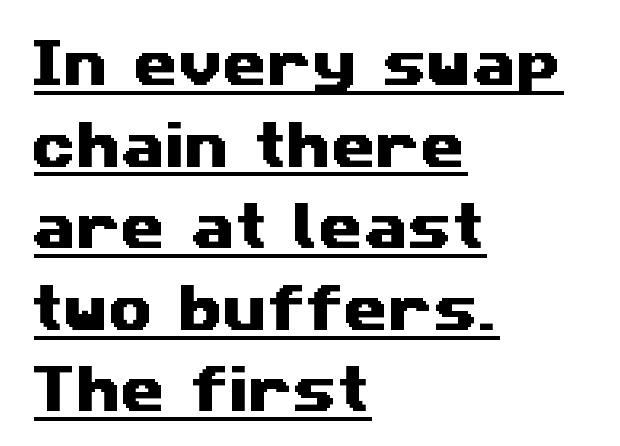
Q: Is the typeface a serif or a sans-serif typeface? A: Sans-serif.
Q: Is the text underlined? A: Yes.
Q: How is the paragraph aligned? A: Left-aligned.
Q: Is the spacing between letters normal or unusually wide? A: Normal.
Q: Is the spacing between lines tight, normal or loose? A: Normal.
Q: Width (condensed, normal, or wide)? A: Wide.
Q: Stroke contrast? A: Medium.
Q: x-height? A: Medium.
Q: Monospaced? A: No.
